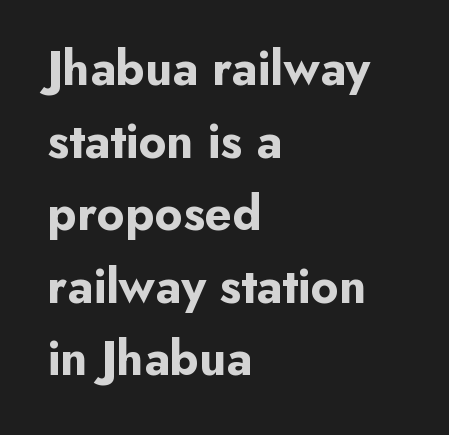
{"serif": "no", "italic": "no", "bold": "yes", "weight": "bold", "width": "normal", "stroke_contrast": "low", "x_height": "small", "monospaced": "no", "underline": "no", "align": "left", "line_spacing": "normal", "line_spacing_ratio": 1.48, "letter_spacing": "normal", "letter_spacing_em": 0.0, "glyph_px": 49}
